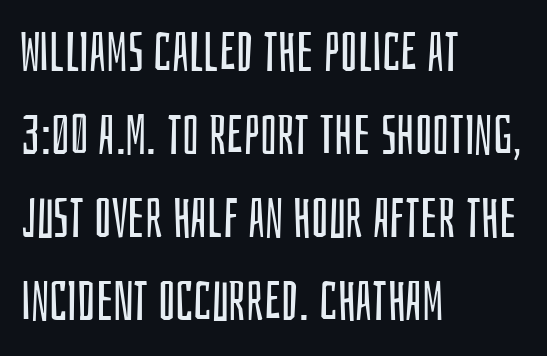
Q: Is the text bold? A: No.
Q: Is the text italic (slanted)? A: No, it is upright.
Q: Is the typeface a serif or a sans-serif typeface? A: Sans-serif.
Q: Is the text underlined? A: No.
Q: How is the paragraph aligned? A: Left-aligned.
Q: Is the spacing between letters normal or unusually wide? A: Normal.
Q: Is the spacing between lines tight, normal or loose? A: Normal.
Q: Width (condensed, normal, or wide)? A: Condensed.
Q: Stroke contrast? A: Low.
Q: x-height? A: Large.
Q: Monospaced? A: No.
